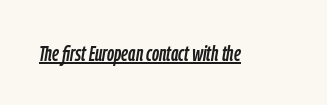
Q: Is the text italic (slanted)? A: Yes, it leans right by about 9 degrees.
Q: Is the text underlined? A: Yes.
Q: Is the spacing between letters normal or unusually wide? A: Normal.
